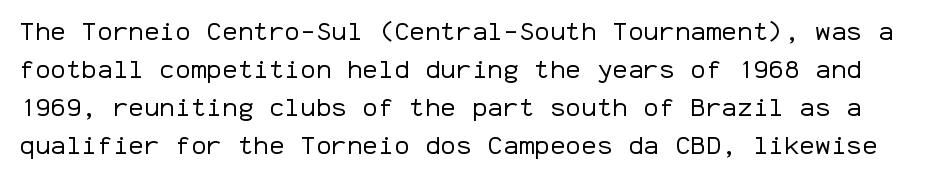
Type without underlining. In terms of posture, this sample is upright. The weight would be labelled regular, book, light, or lighter still. These lines keep a tight, regular rhythm from letter to letter.
